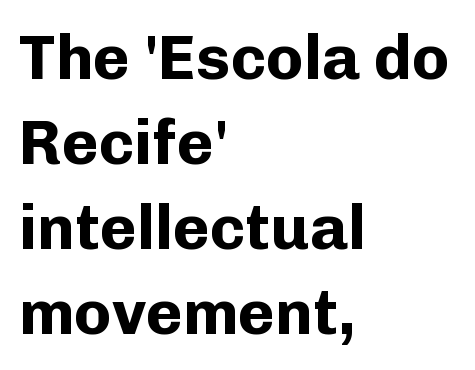
Q: Is the text bold? A: Yes.
Q: Is the text italic (slanted)? A: No, it is upright.
Q: Is the typeface a serif or a sans-serif typeface? A: Sans-serif.
Q: Is the text underlined? A: No.
Q: How is the paragraph aligned? A: Left-aligned.
Q: Is the spacing between letters normal or unusually wide? A: Normal.
Q: Is the spacing between lines tight, normal or loose? A: Normal.
Q: Width (condensed, normal, or wide)? A: Normal.
Q: Stroke contrast? A: Low.
Q: x-height? A: Medium.
Q: Monospaced? A: No.
